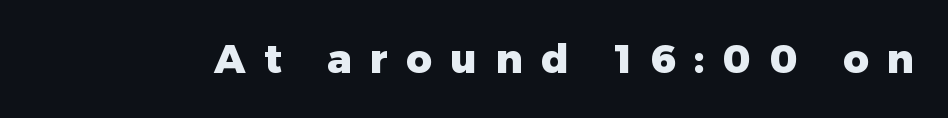
The image shows 40 px heavy sans-serif type, upright; set unusually wide letter spacing (+0.46 em), not underlined; low stroke contrast and a medium x-height.
